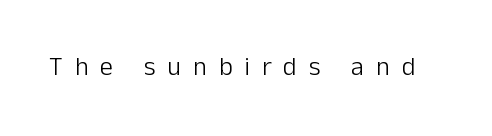
Q: Is the text bold? A: No.
Q: Is the text italic (slanted)? A: No, it is upright.
Q: Is the text underlined? A: No.
Q: Is the spacing between letters normal or unusually wide? A: Unusually wide.
